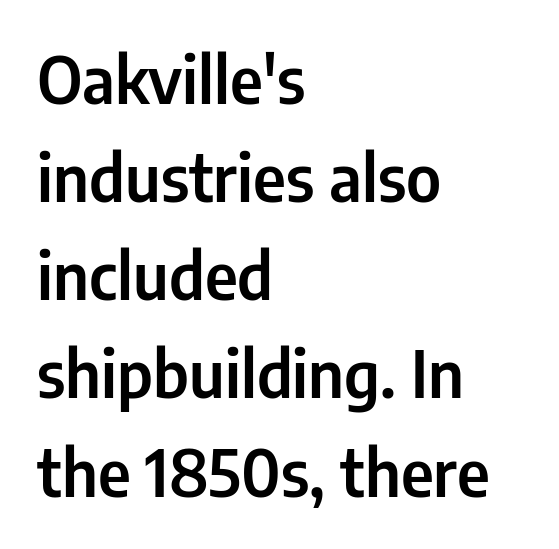
Q: Is the text italic (slanted)? A: No, it is upright.
Q: Is the typeface a serif or a sans-serif typeface? A: Sans-serif.
Q: Is the text underlined? A: No.
Q: How is the paragraph aligned? A: Left-aligned.
Q: Is the spacing between letters normal or unusually wide? A: Normal.
Q: Is the spacing between lines tight, normal or loose? A: Normal.
Q: Width (condensed, normal, or wide)? A: Condensed.
Q: Stroke contrast? A: Low.
Q: x-height? A: Medium.
Q: Monospaced? A: No.
